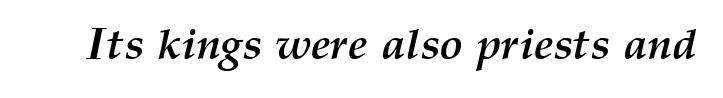
The image shows 44 px semibold type, italic (leaning right); set normal letter spacing, not underlined; medium stroke contrast and a medium x-height.
